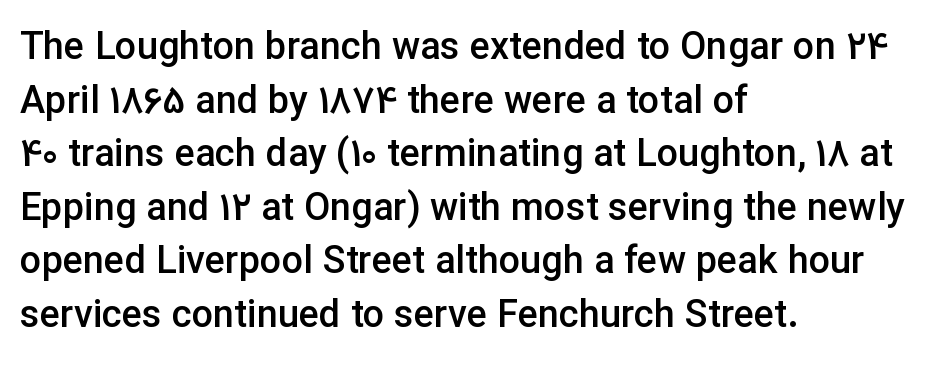
The image shows 38 px semibold sans-serif type, upright; set left-aligned, normal line spacing (1.41x), normal letter spacing, not underlined; low stroke contrast and a medium x-height.
